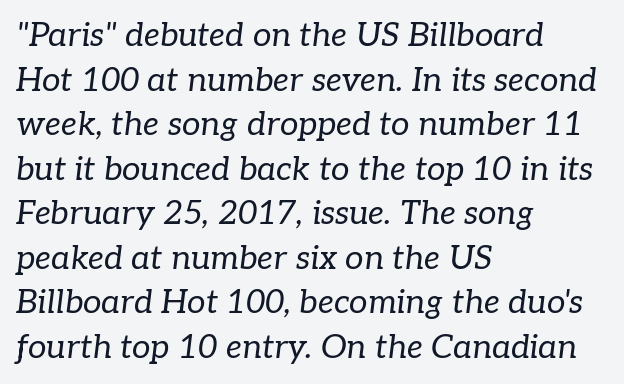
Q: Is the text bold? A: No.
Q: Is the text italic (slanted)? A: Yes, it leans right by about 7 degrees.
Q: Is the typeface a serif or a sans-serif typeface? A: Serif.
Q: Is the text underlined? A: No.
Q: How is the paragraph aligned? A: Left-aligned.
Q: Is the spacing between letters normal or unusually wide? A: Normal.
Q: Is the spacing between lines tight, normal or loose? A: Normal.
Q: Width (condensed, normal, or wide)? A: Normal.
Q: Stroke contrast? A: Low.
Q: x-height? A: Medium.
Q: Monospaced? A: No.
